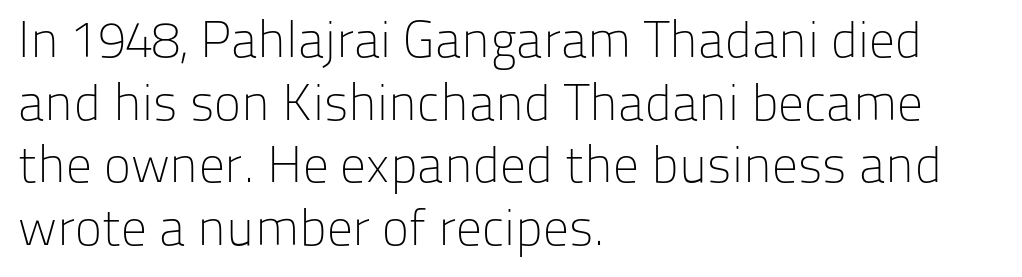
{"serif": "no", "italic": "no", "bold": "no", "weight": "light", "width": "normal", "stroke_contrast": "low", "x_height": "medium", "monospaced": "no", "underline": "no", "align": "left", "line_spacing_ratio": 1.23, "letter_spacing": "normal", "letter_spacing_em": 0.0, "glyph_px": 51}
